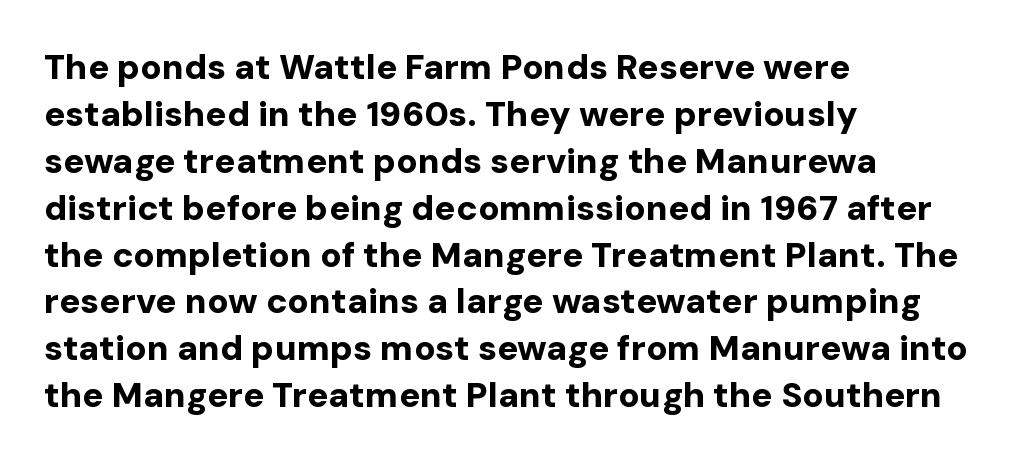
Q: Is the text bold? A: Yes.
Q: Is the text italic (slanted)? A: No, it is upright.
Q: Is the typeface a serif or a sans-serif typeface? A: Sans-serif.
Q: Is the text underlined? A: No.
Q: How is the paragraph aligned? A: Left-aligned.
Q: Is the spacing between letters normal or unusually wide? A: Normal.
Q: Is the spacing between lines tight, normal or loose? A: Normal.
Q: Width (condensed, normal, or wide)? A: Normal.
Q: Stroke contrast? A: Low.
Q: x-height? A: Medium.
Q: Monospaced? A: No.
